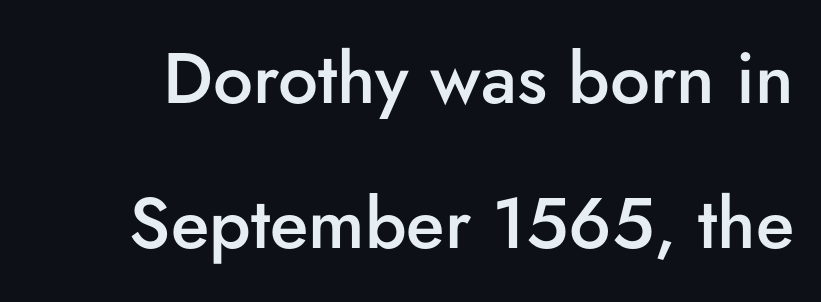
Does the leading feel generous? Absolutely, it's lavish. Proportional: the letters do not fall into vertical columns. Look at the bottom of the vertical strokes: they stop flat, with no serifs. Look at the stroke-to-counter ratio: somewhat heavy, a semibold. Inter-character spacing is left at the font's built-in metrics. Clear beneath every line of the passage.
